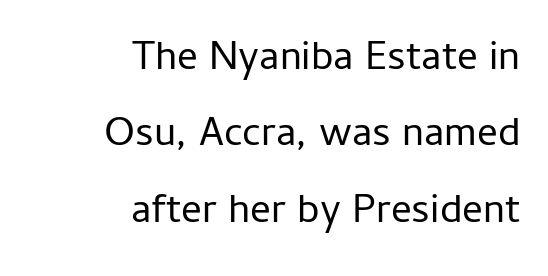
Just letters on the line, the space beneath them empty. Nothing heavy about these letters — not bold at all. These lines were composed using upright roman letters. The face used here is proportionally spaced, like ordinary book or web type.
